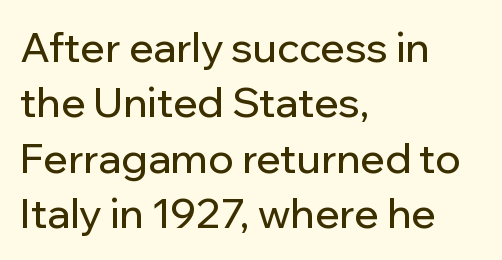
{"serif": "no", "italic": "no", "width": "normal", "stroke_contrast": "low", "x_height": "medium", "monospaced": "no", "underline": "no", "align": "left", "line_spacing": "normal", "line_spacing_ratio": 1.35, "letter_spacing": "normal", "letter_spacing_em": 0.0, "glyph_px": 41}
